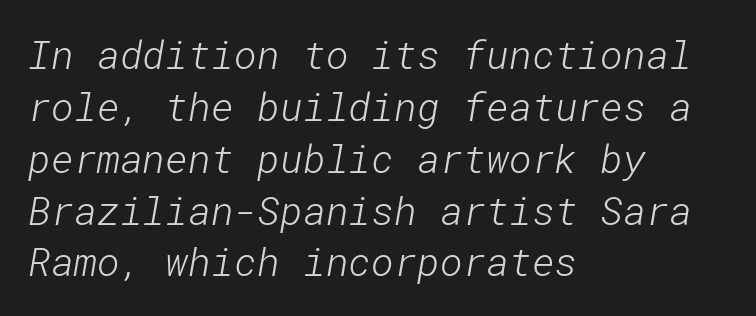
{"serif": "no", "bold": "no", "weight": "light", "width": "normal", "stroke_contrast": "low", "x_height": "medium", "underline": "no", "align": "left", "line_spacing": "normal", "line_spacing_ratio": 1.33, "letter_spacing": "normal", "letter_spacing_em": 0.0, "glyph_px": 39}
